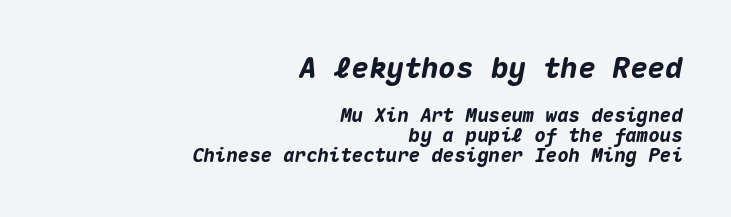
{"italic": "yes", "lean": "right", "slant_degrees": 10, "bold": "yes", "weight": "heavy", "width": "normal", "stroke_contrast": "medium", "x_height": "medium", "monospaced": "yes", "underline": "no", "align": "right", "line_spacing": "tight", "line_spacing_ratio": 1.06, "letter_spacing": "normal", "letter_spacing_em": 0.0, "larger_block": "first", "size_ratio": 1.53, "glyph_px": 29}
